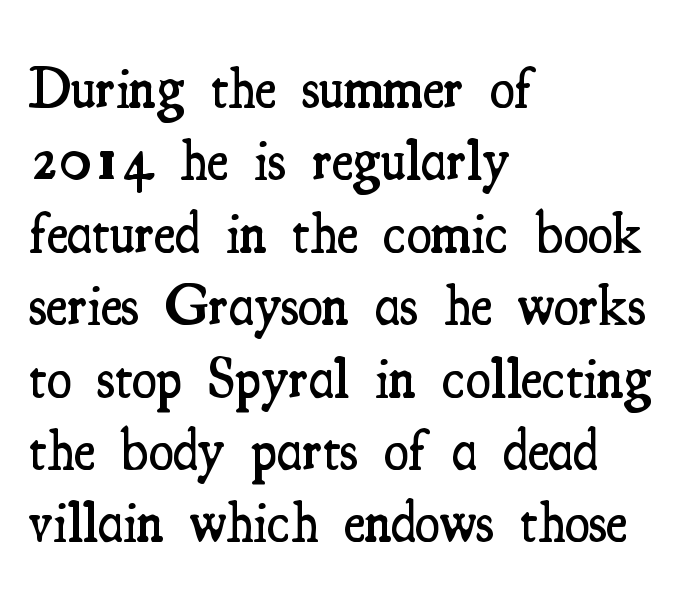
{"serif": "yes", "italic": "no", "bold": "semi", "weight": "semibold", "width": "condensed", "stroke_contrast": "medium", "x_height": "small", "monospaced": "no", "underline": "no", "align": "left", "line_spacing": "normal", "line_spacing_ratio": 1.27, "letter_spacing": "normal", "letter_spacing_em": 0.0, "glyph_px": 57}
